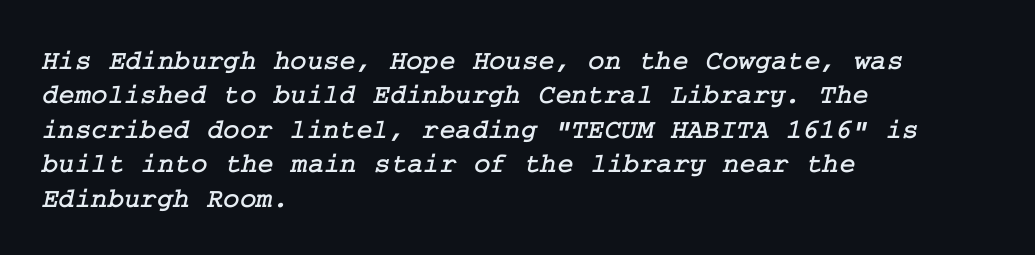
Small tapered or slab feet sit at the stroke ends, so this counts as serif. The foot of each line stays bare and open. Teacher's note: observe the even left margin — that is flush-left alignment. Nothing unusual about the tracking: characters are spaced as the font intends.
